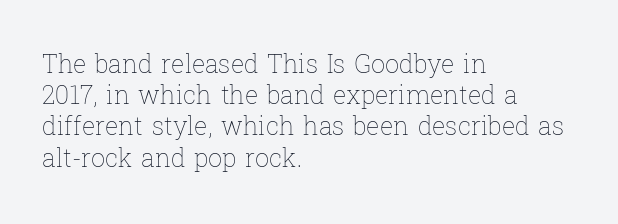
The image shows 25 px text type, upright; set left-aligned, normal line spacing (1.25x), normal letter spacing, not underlined.
